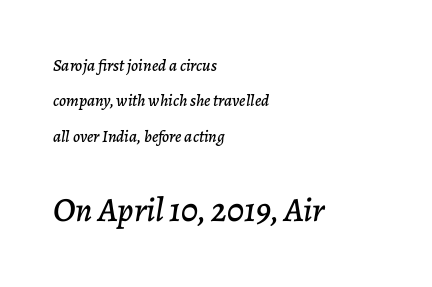
{"italic": "yes", "lean": "right", "slant_degrees": 7, "width": "normal", "stroke_contrast": "low", "x_height": "medium", "monospaced": "no", "underline": "no", "align": "left", "line_spacing": "loose", "line_spacing_ratio": 2.08, "letter_spacing": "normal", "letter_spacing_em": 0.0, "larger_block": "second", "size_ratio": 2.0, "glyph_px": 34}
